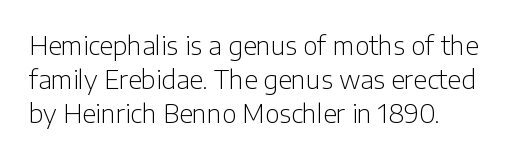
The image shows 25 px text type, upright; set left-aligned, normal line spacing (1.37x), normal letter spacing, not underlined.
